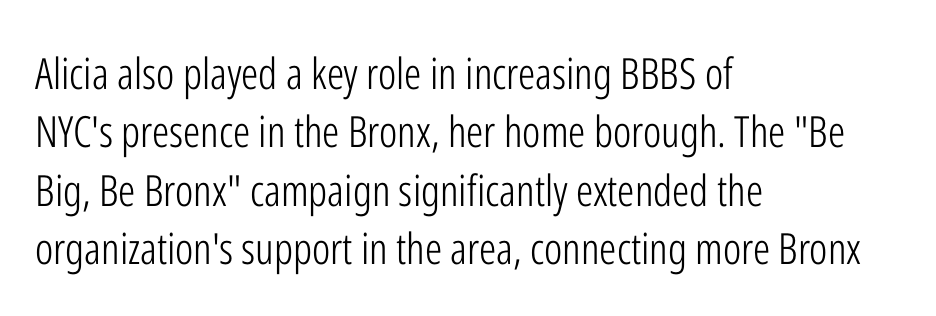
In CSS terms this would be text-align: left. A typesetter would call this zero additional tracking. The axis of the letterforms is exactly vertical. The typeface chosen for these lines omits serifs.
